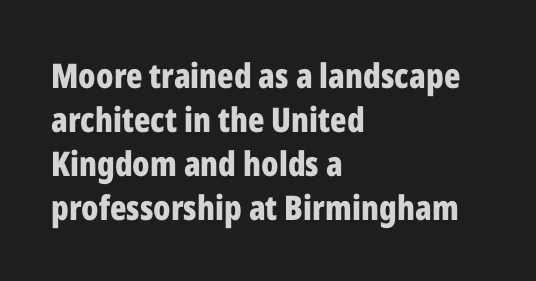
The image shows 34 px bold, condensed sans-serif type, upright; set left-aligned, normal line spacing (1.29x), normal letter spacing, not underlined; low stroke contrast and a medium x-height.
